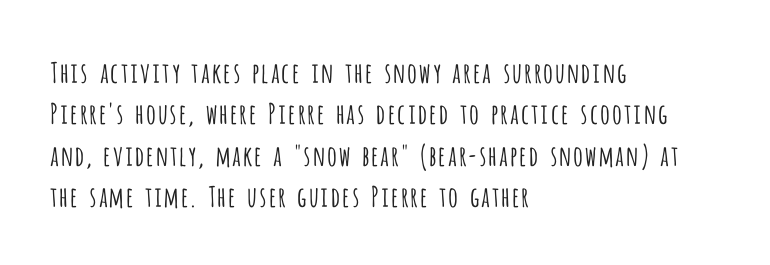
The image shows 28 px light, condensed sans-serif type, upright; set left-aligned, normal line spacing (1.48x), normal letter spacing, not underlined; low stroke contrast and a large x-height.
